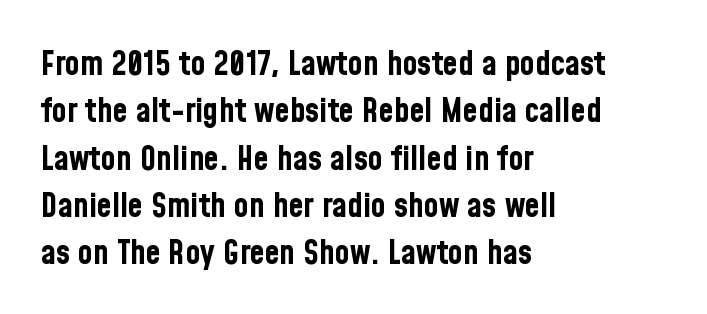
The image shows 34 px bold, condensed sans-serif type, upright; set left-aligned, normal line spacing (1.39x), normal letter spacing, not underlined; low stroke contrast and a medium x-height.
